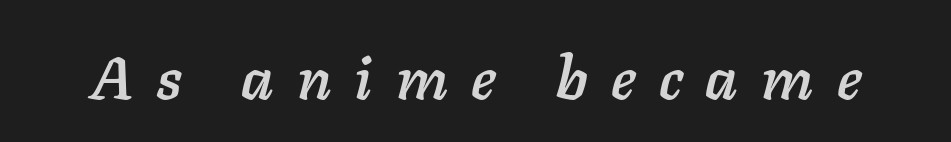
Glyph-to-glyph distance is far greater than everyday printed text. Emphasis-style slanted type is in use. Type without underlining. Here the designer chose a conventional face with non-uniform glyph widths.
